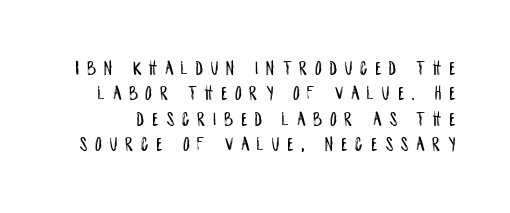
The image shows 21 px text type, upright; set line spacing 1.21x, unusually wide letter spacing (+0.38 em), not underlined.
